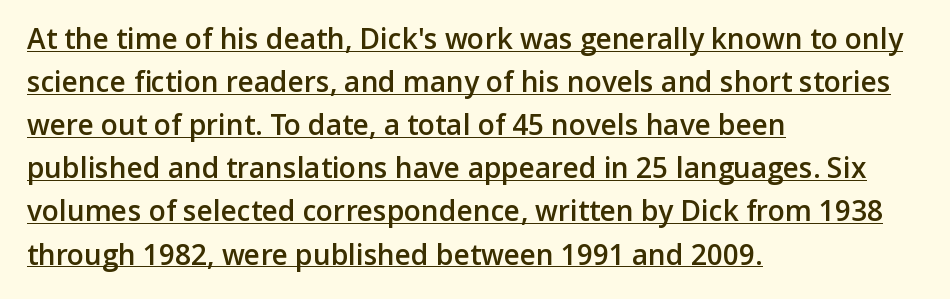
Do the letters lean? They stand straight. The gaps between neighbouring characters are ordinary and unremarkable. If you drew a ruler down the left edge, every line would touch it. This sample has the flowing, uneven cadence of proportional lettering.
